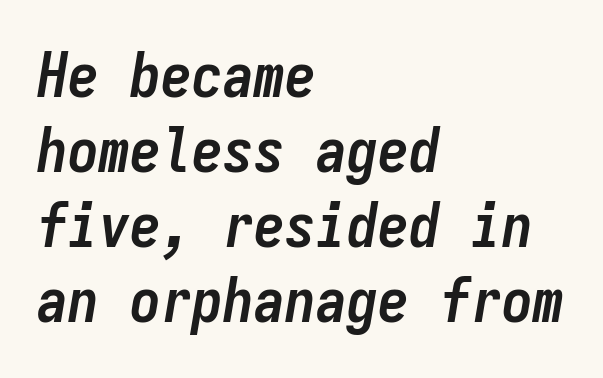
{"italic": "yes", "lean": "right", "slant_degrees": 9, "bold": "yes", "weight": "semibold", "width": "condensed", "stroke_contrast": "low", "x_height": "medium", "monospaced": "yes", "underline": "no", "align": "left", "line_spacing_ratio": 1.21, "letter_spacing": "normal", "letter_spacing_em": 0.0, "glyph_px": 62}
